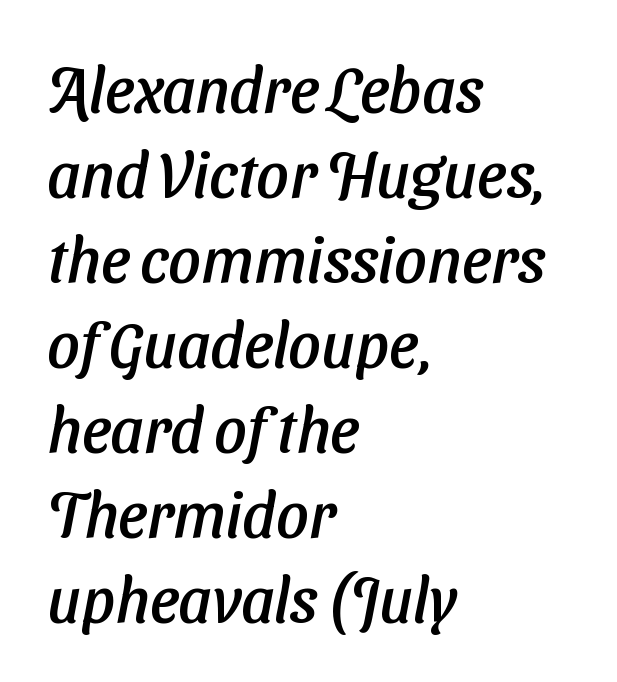
The image shows 63 px sans-serif type; set left-aligned, normal line spacing (1.35x), normal letter spacing, not underlined; low stroke contrast and a medium x-height.
